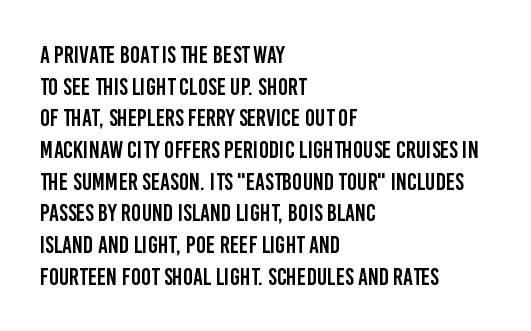
The image shows 24 px text type, upright; set left-aligned, normal line spacing (1.32x), normal letter spacing, not underlined.
